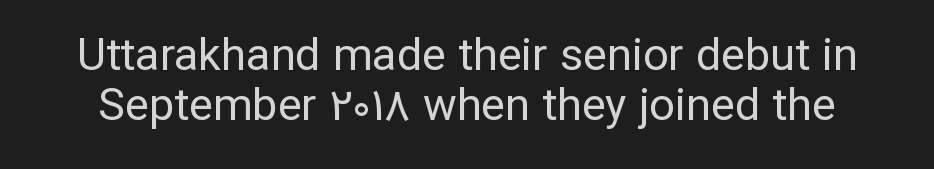
Q: Is the text bold? A: No.
Q: Is the text italic (slanted)? A: No, it is upright.
Q: Is the typeface a serif or a sans-serif typeface? A: Sans-serif.
Q: Is the text underlined? A: No.
Q: Is the spacing between letters normal or unusually wide? A: Normal.
Q: Is the spacing between lines tight, normal or loose? A: Tight.
Q: Width (condensed, normal, or wide)? A: Normal.
Q: Stroke contrast? A: Low.
Q: x-height? A: Medium.
Q: Monospaced? A: No.
